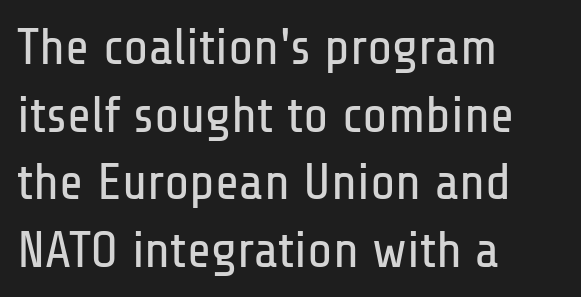
Anything drawn beneath the words? Only blank space. Posture: vertical. Stroke terminals: plain, sans-serif. Spacing between characters is what you'd get straight out of the box. Varying glyph widths throughout — classic text-font behaviour.
